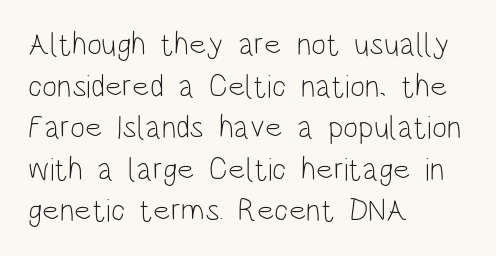
Q: Is the text bold? A: No.
Q: Is the text italic (slanted)? A: No, it is upright.
Q: Is the typeface a serif or a sans-serif typeface? A: Sans-serif.
Q: Is the text underlined? A: No.
Q: How is the paragraph aligned? A: Left-aligned.
Q: Is the spacing between letters normal or unusually wide? A: Normal.
Q: Is the spacing between lines tight, normal or loose? A: Normal.
Q: Width (condensed, normal, or wide)? A: Condensed.
Q: Stroke contrast? A: Low.
Q: x-height? A: Large.
Q: Monospaced? A: No.
